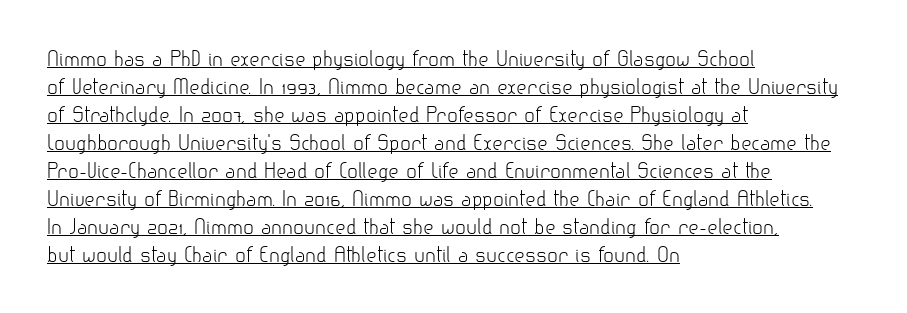
{"italic": "no", "bold": "no", "underline": "yes", "align": "left", "line_spacing": "normal", "line_spacing_ratio": 1.4, "letter_spacing": "normal", "letter_spacing_em": 0.0, "glyph_px": 20}
